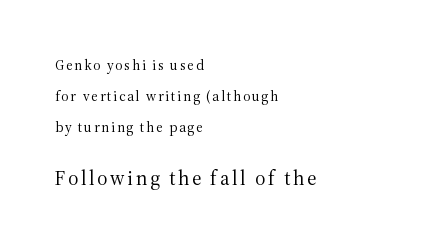
The image shows 20 px text type, upright; set left-aligned, loose line spacing (2.21x), not underlined; the second (bottom) block is 1.43x larger.
